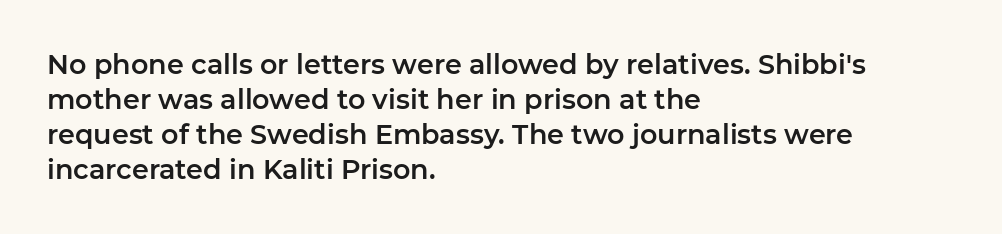
The image shows 27 px text type, upright; set left-aligned, normal line spacing (1.3x), normal letter spacing, not underlined.
